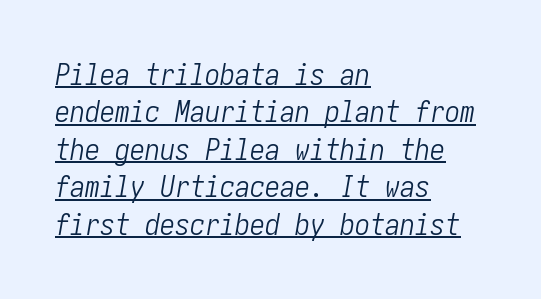
The lettering is marked with a stroke running underneath it. What's the leading like? Ordinary, nothing unusual. Here the glyphs are tracked normally, forming tight word shapes. Where is the straight margin? On the left.
